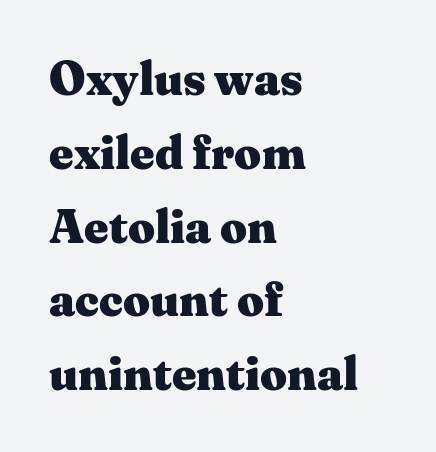
What stands out about the letter spacing? Nothing — it is the standard amount. The lettering stays uniformly vertical, giving the passage a roman look. The glyphs are unaccompanied by any horizontal stroke below them. The letters advance in unequal steps, a hallmark of proportional type.
